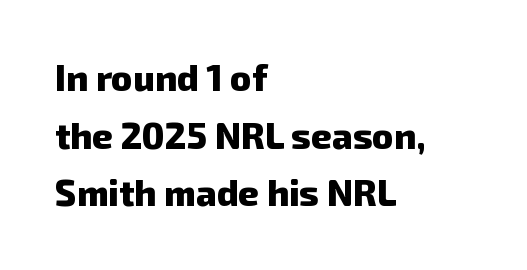
The passage shown has conventional tracking throughout. Chunky letters — that's bold for sure. Varying glyph widths throughout — classic text-font behaviour. Descender tails drop into unmarked territory.
